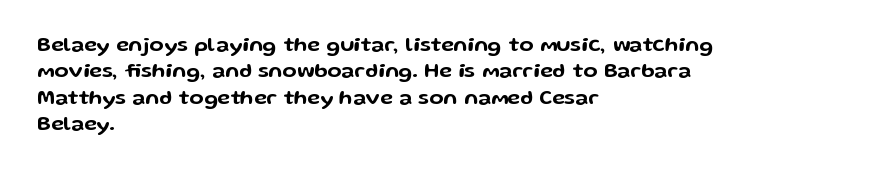
{"italic": "no", "underline": "no", "align": "left", "line_spacing": "normal", "line_spacing_ratio": 1.26, "letter_spacing": "normal", "letter_spacing_em": 0.0, "glyph_px": 21}
